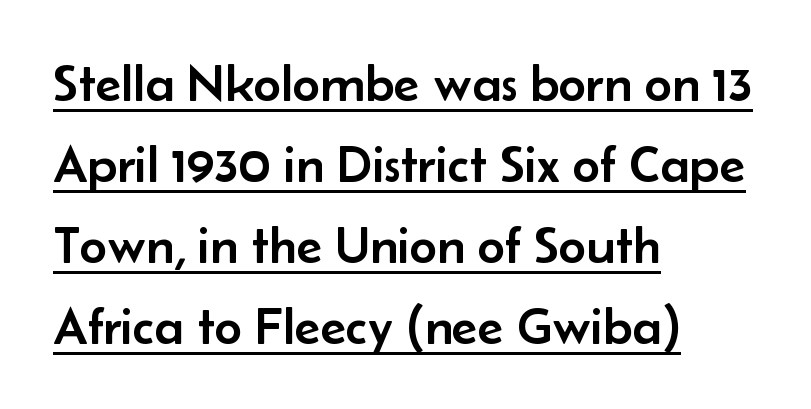
Is there any slant? The stems are plumb. The face used here is a sans, in the tradition of grotesques and geometrics. Horizontal alignment here is leftward, the default for most running prose. Regarding leading, the lines here are spaced in the standard way. Is the letter spacing exaggerated? No — it looks like the ordinary default.
